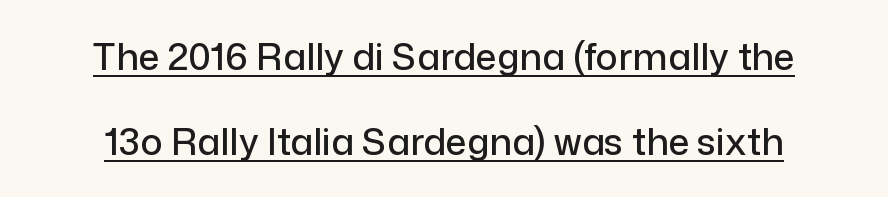
Q: Is the text italic (slanted)? A: No, it is upright.
Q: Is the typeface a serif or a sans-serif typeface? A: Sans-serif.
Q: Is the text underlined? A: Yes.
Q: How is the paragraph aligned? A: Centered.
Q: Is the spacing between letters normal or unusually wide? A: Normal.
Q: Is the spacing between lines tight, normal or loose? A: Loose.
Q: Width (condensed, normal, or wide)? A: Normal.
Q: Stroke contrast? A: Low.
Q: x-height? A: Medium.
Q: Monospaced? A: No.
